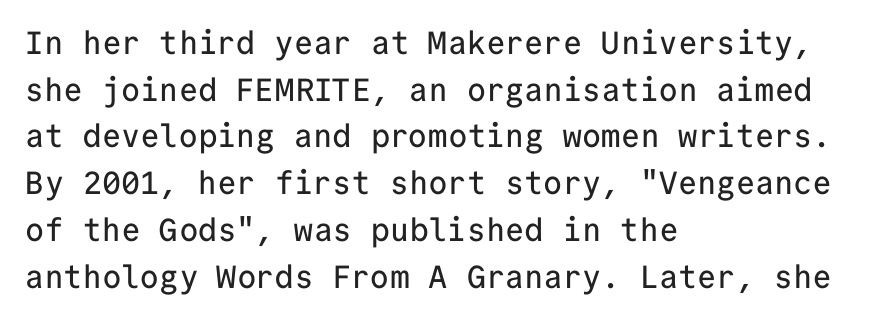
The image shows 32 px sans-serif type, upright, monospaced; set left-aligned, normal line spacing (1.46x), normal letter spacing, not underlined; low stroke contrast and a medium x-height.
